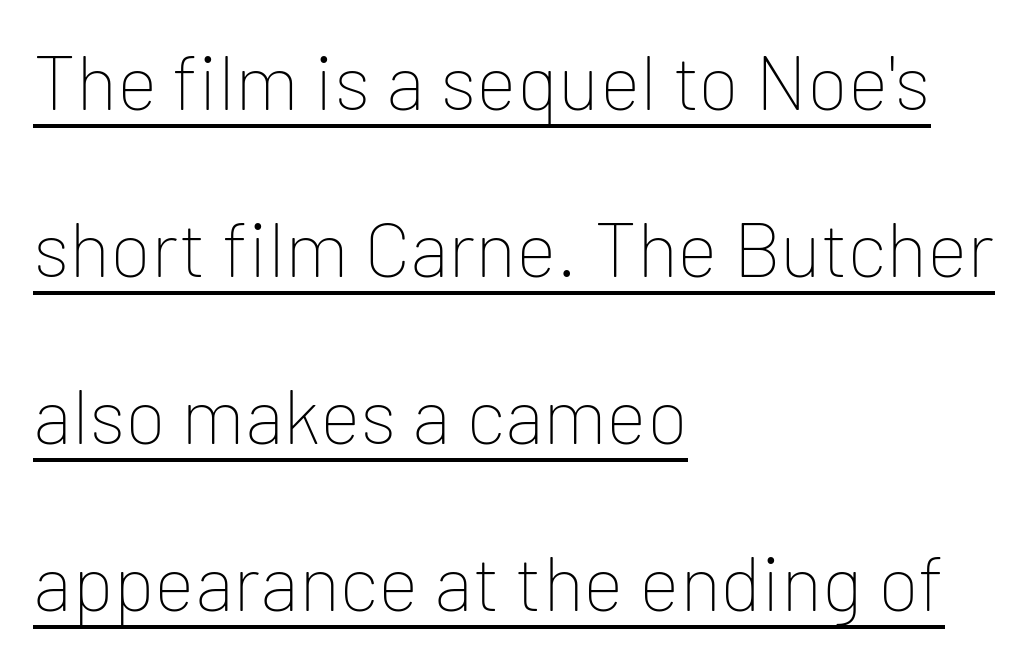
{"serif": "no", "italic": "no", "bold": "no", "weight": "thin", "width": "normal", "stroke_contrast": "low", "x_height": "medium", "monospaced": "no", "underline": "yes", "align": "left", "line_spacing": "loose", "line_spacing_ratio": 2.17, "letter_spacing": "normal", "letter_spacing_em": 0.0, "glyph_px": 77}
